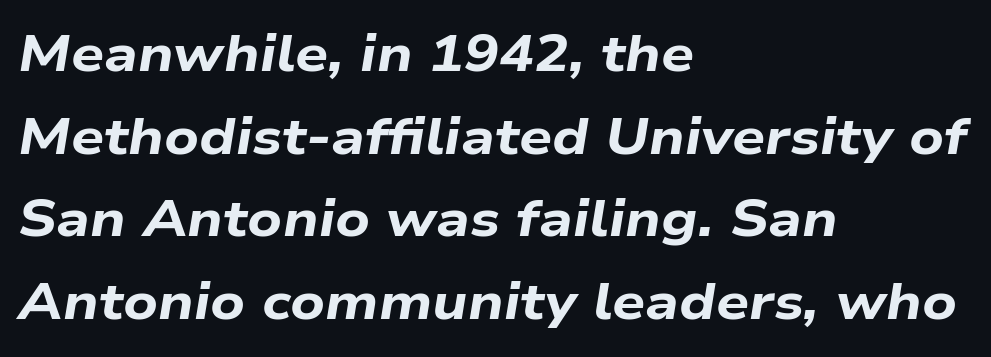
Q: Is the text bold? A: Yes.
Q: Is the text italic (slanted)? A: Yes, it leans right by about 9 degrees.
Q: Is the text underlined? A: No.
Q: How is the paragraph aligned? A: Left-aligned.
Q: Is the spacing between letters normal or unusually wide? A: Normal.
Q: Is the spacing between lines tight, normal or loose? A: Normal.
Q: Width (condensed, normal, or wide)? A: Wide.
Q: Stroke contrast? A: Low.
Q: x-height? A: Medium.
Q: Monospaced? A: No.
